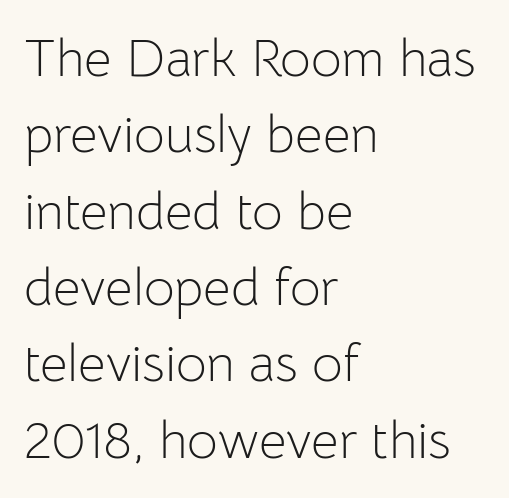
Short and long lines alike share a common starting point at left. You could not count columns in this text — the font is proportionally spaced. Descenders hang freely into open space. Each new line begins a customary step beneath the previous one. You could call the tracking neutral — neither tight nor loose.
